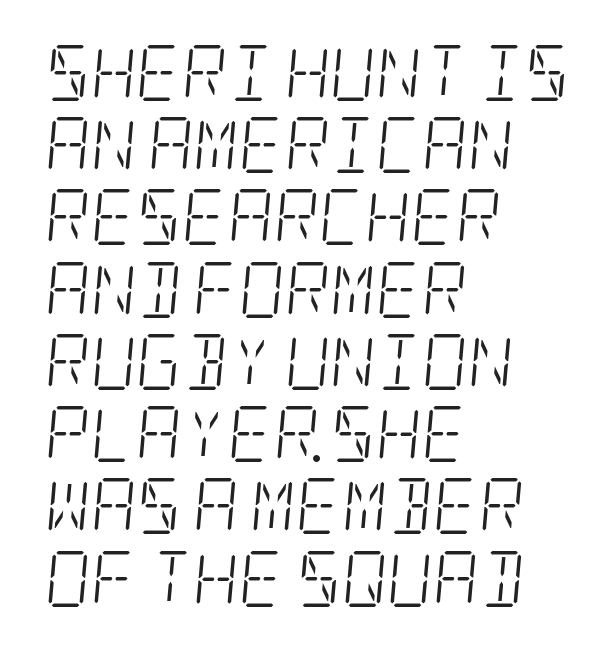
{"serif": "yes", "italic": "yes", "lean": "right", "slant_degrees": 5, "bold": "no", "weight": "light", "width": "condensed", "stroke_contrast": "low", "x_height": "large", "underline": "no", "align": "left", "line_spacing": "normal", "line_spacing_ratio": 1.29, "letter_spacing": "normal", "letter_spacing_em": 0.0, "glyph_px": 56}
